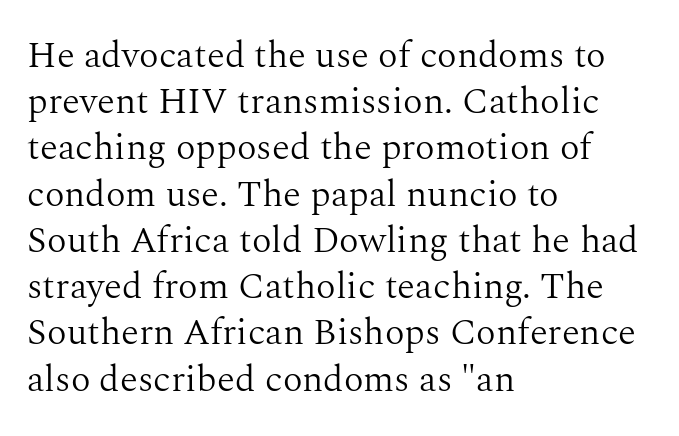
Nobody drew a line under any word here. The passage is arranged the way most books set body copy — flush left. Think standard paragraph weight, or any step lighter than that. Standard letterfit; no display-style spreading of the glyphs.
